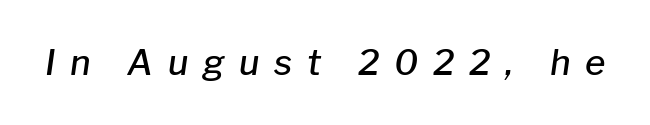
The image shows 35 px semibold type, italic (leaning right); set unusually wide letter spacing (+0.42 em), not underlined; low stroke contrast and a medium x-height.
